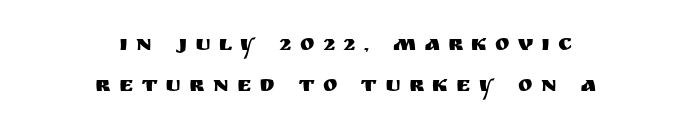
The image shows 22 px text type, upright; set centered, line spacing 1.87x, unusually wide letter spacing (+0.37 em), not underlined.
